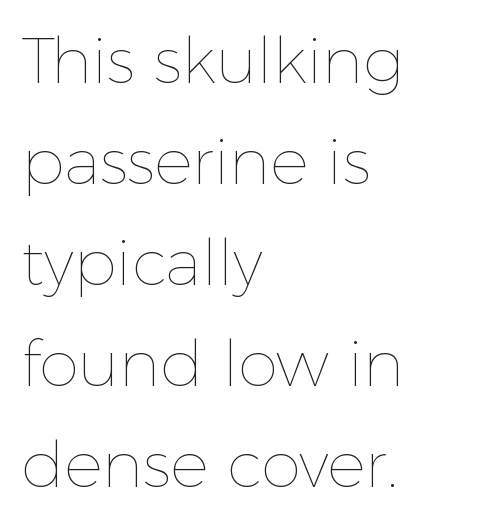
The image shows 64 px thin type, upright; set left-aligned, normal line spacing (1.58x), normal letter spacing, not underlined; a medium x-height.
